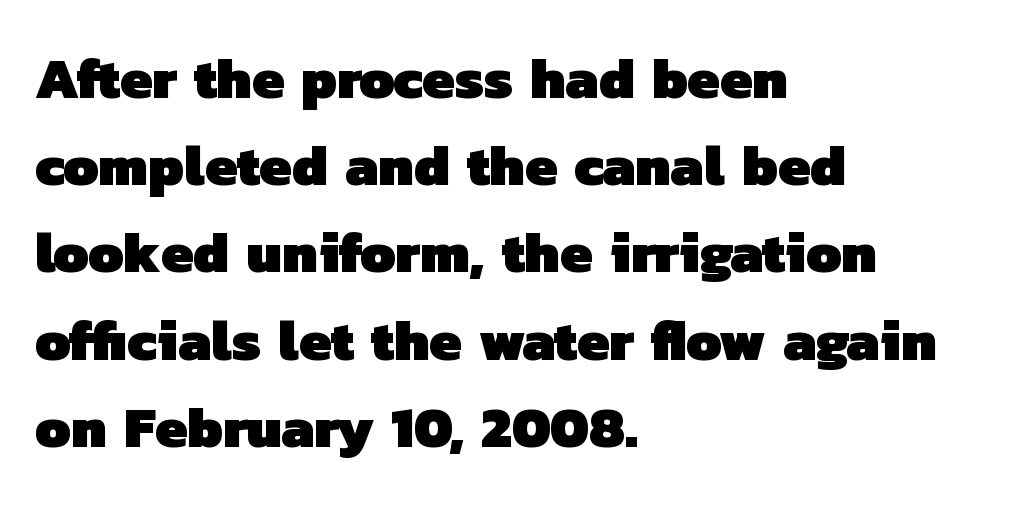
{"serif": "no", "bold": "yes", "weight": "heavy", "width": "normal", "stroke_contrast": "low", "x_height": "medium", "monospaced": "no", "underline": "no", "align": "left", "line_spacing": "normal", "line_spacing_ratio": 1.53, "letter_spacing": "normal", "letter_spacing_em": 0.0, "glyph_px": 57}
